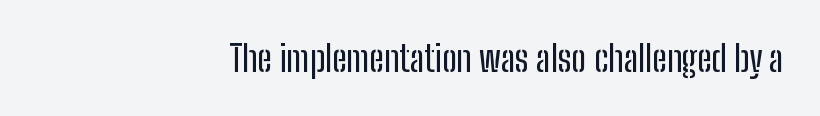
{"serif": "no", "italic": "no", "width": "condensed", "stroke_contrast": "low", "x_height": "medium", "monospaced": "no", "underline": "no", "align": "right", "letter_spacing": "normal", "letter_spacing_em": 0.0, "glyph_px": 36}
